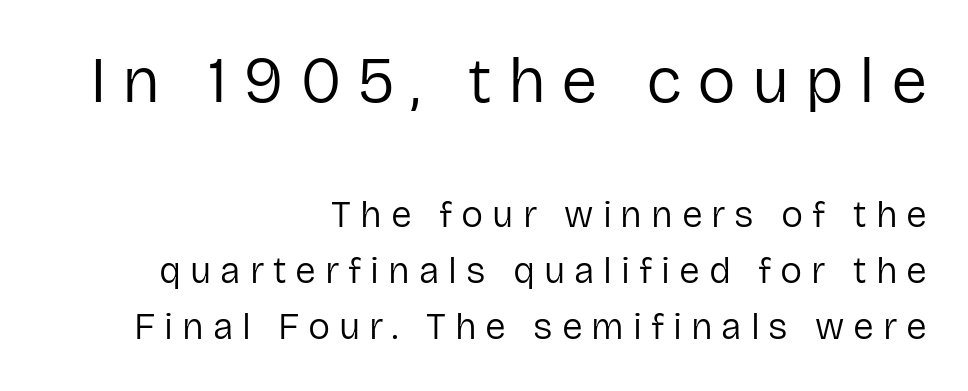
Characters follow at a spacing far wider than the type designer built in. Decoration check: the copy has no underline. Grotesque or geometric, the face here clearly has no serifs. If you drew a ruler down the right edge, every line would touch it. Ink coverage per letter is moderate at most. The block of text has a typical density, with ordinary space between rows.
